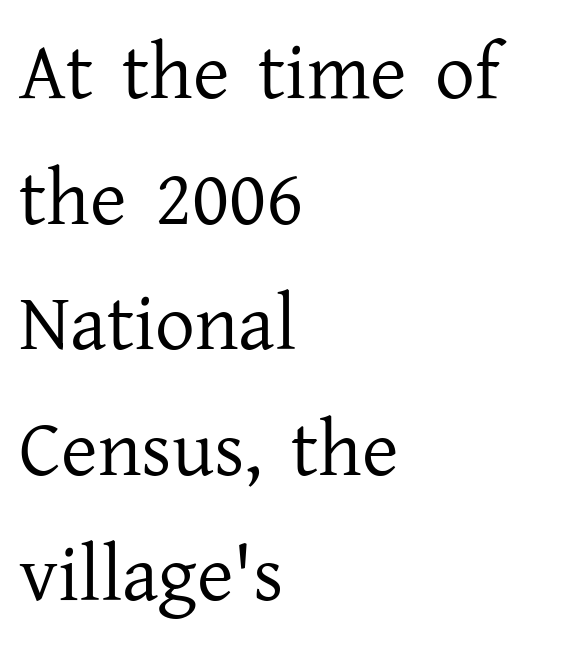
The image shows 79 px regular-weight serif type, upright; set left-aligned, normal line spacing (1.59x), normal letter spacing, not underlined; low stroke contrast and a medium x-height.
